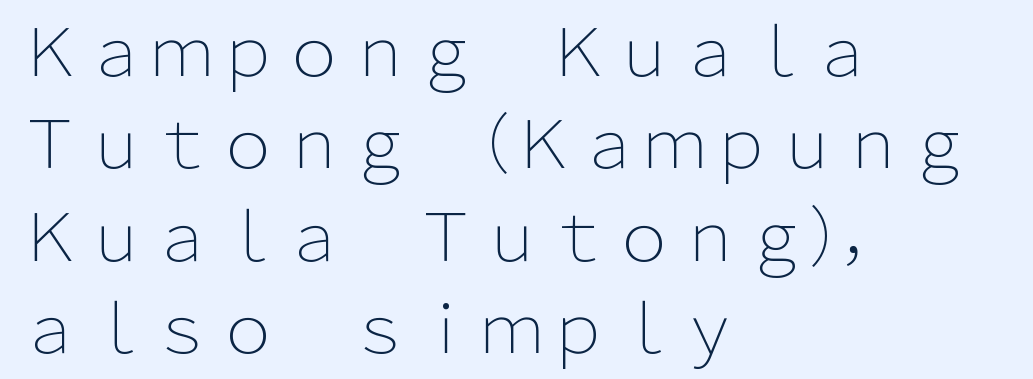
Q: Is the text bold? A: No.
Q: Is the text italic (slanted)? A: No, it is upright.
Q: Is the typeface a serif or a sans-serif typeface? A: Sans-serif.
Q: Is the text underlined? A: No.
Q: How is the paragraph aligned? A: Left-aligned.
Q: Is the spacing between letters normal or unusually wide? A: Normal.
Q: Is the spacing between lines tight, normal or loose? A: Normal.
Q: Width (condensed, normal, or wide)? A: Normal.
Q: Stroke contrast? A: Low.
Q: x-height? A: Medium.
Q: Monospaced? A: No.
